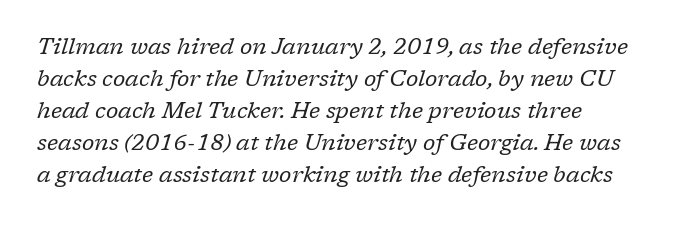
The specimen omits any rule beneath the text block's lines. You can tell it's italic because the verticals aren't actually vertical. Rows of type keep a routine distance in the vertical direction. The font sits on the lighter half of the weight spectrum, regular included. The letters sit at their default tracking, neither squeezed nor spread.
